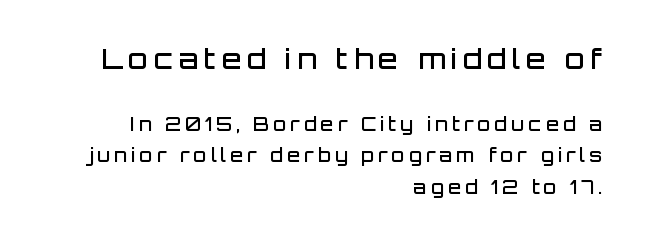
Has an underline been added? It has not. These lines have a slow, spaced-out rhythm from letter to letter. Looks like regular typesetting: each glyph gets only the width it needs. These lines were composed using upright roman letters. Does the type have serifs? No, each stem ends abruptly.
